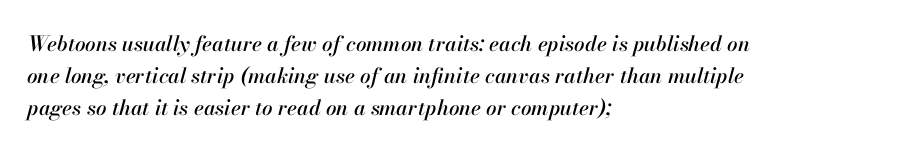
The image shows 21 px text type, italic (leaning right); set left-aligned, normal line spacing (1.52x), normal letter spacing, not underlined.
